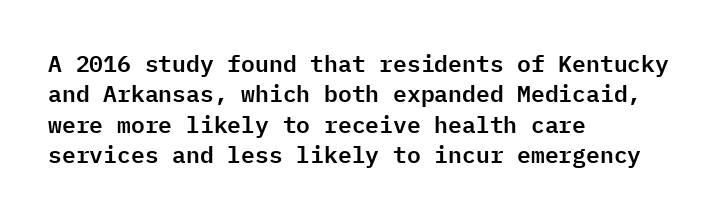
The face used here is rendered with its standard letterfit. These lines are set flush left with a ragged right edge. The glyphs are unaccompanied by any horizontal stroke below them. Normally led — the rows are evenly, conventionally spaced. Do the letters lean? They stand straight.
